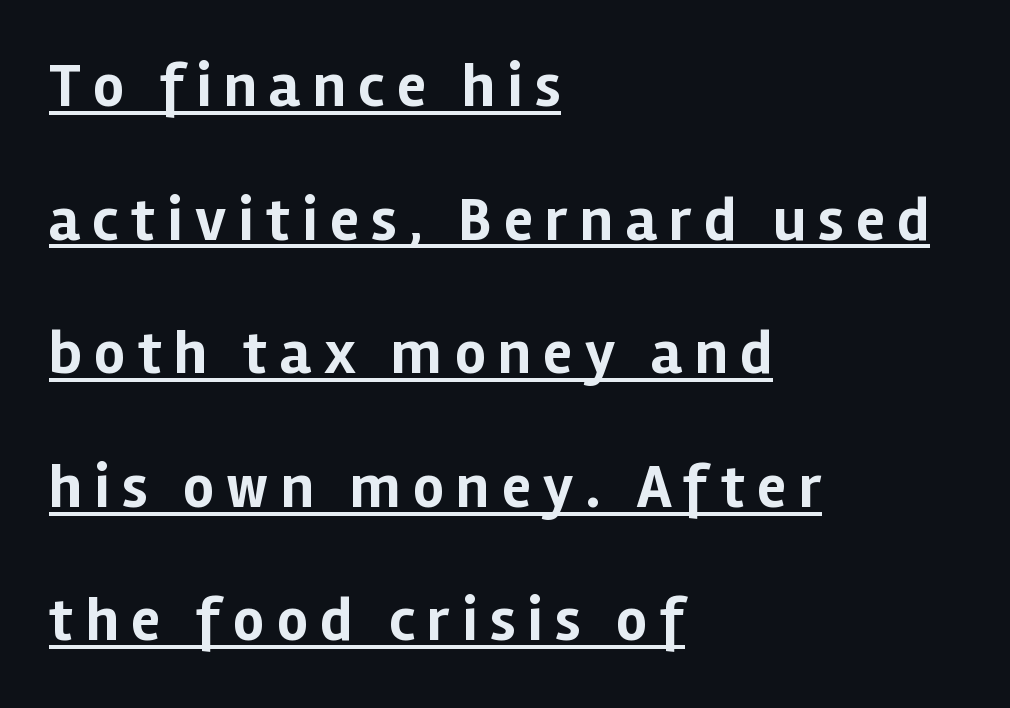
{"serif": "no", "italic": "no", "bold": "yes", "weight": "bold", "width": "normal", "stroke_contrast": "low", "x_height": "medium", "monospaced": "no", "underline": "yes", "align": "left", "line_spacing": "loose", "line_spacing_ratio": 2.19, "letter_spacing": "wide", "letter_spacing_em": 0.2, "glyph_px": 61}
